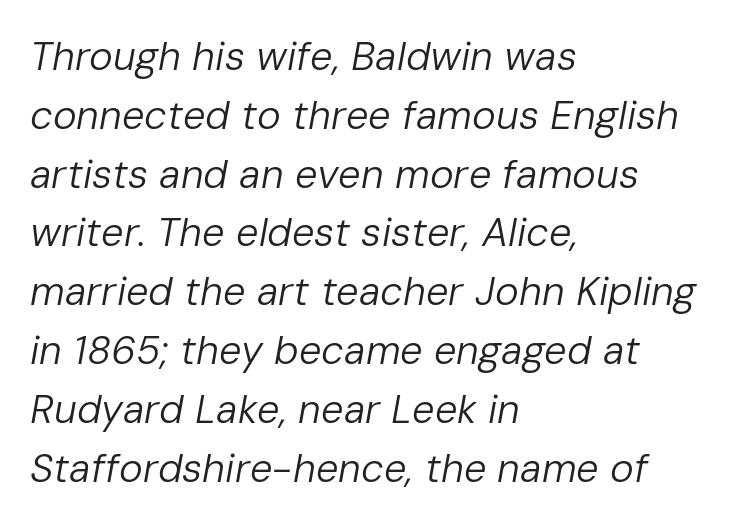
Q: Is the text bold? A: No.
Q: Is the text italic (slanted)? A: Yes, it leans right by about 10 degrees.
Q: Is the text underlined? A: No.
Q: How is the paragraph aligned? A: Left-aligned.
Q: Is the spacing between letters normal or unusually wide? A: Normal.
Q: Is the spacing between lines tight, normal or loose? A: Normal.
Q: Width (condensed, normal, or wide)? A: Normal.
Q: Stroke contrast? A: Low.
Q: x-height? A: Medium.
Q: Monospaced? A: No.
